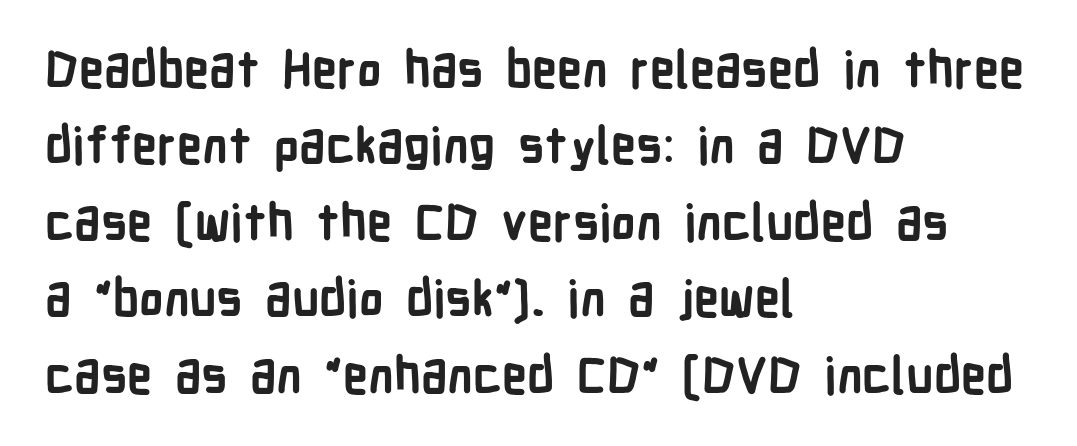
Proportional: the letters do not fall into vertical columns. Normally led — the rows are evenly, conventionally spaced. Does the weight exceed regular? Yes, all the way to bold. Letter spacing: default.
